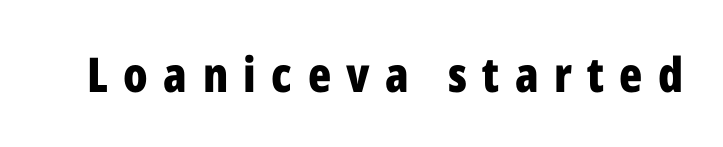
Q: Is the text bold? A: Yes.
Q: Is the text italic (slanted)? A: No, it is upright.
Q: Is the typeface a serif or a sans-serif typeface? A: Sans-serif.
Q: Is the text underlined? A: No.
Q: Is the spacing between letters normal or unusually wide? A: Unusually wide.
Q: Width (condensed, normal, or wide)? A: Condensed.
Q: Stroke contrast? A: Low.
Q: x-height? A: Medium.
Q: Monospaced? A: No.
